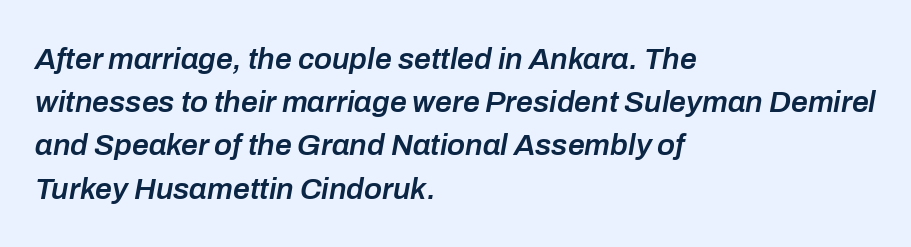
Q: Is the text bold? A: Semi-bold.
Q: Is the text italic (slanted)? A: Yes, it leans right by about 10 degrees.
Q: Is the text underlined? A: No.
Q: How is the paragraph aligned? A: Left-aligned.
Q: Is the spacing between letters normal or unusually wide? A: Normal.
Q: Is the spacing between lines tight, normal or loose? A: Normal.
Q: Width (condensed, normal, or wide)? A: Normal.
Q: Stroke contrast? A: Low.
Q: x-height? A: Medium.
Q: Monospaced? A: No.
